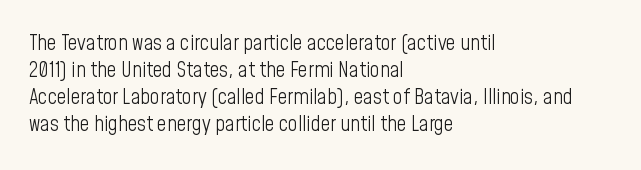
{"italic": "no", "bold": "no", "underline": "no", "align": "left", "line_spacing": "normal", "line_spacing_ratio": 1.29, "letter_spacing": "normal", "letter_spacing_em": 0.0, "glyph_px": 21}
